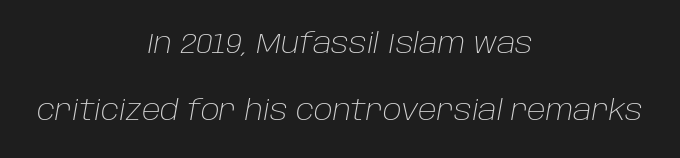
The image shows 28 px light type, italic (leaning right); set centered, loose line spacing (2.4x), normal letter spacing, not underlined; low stroke contrast and a large x-height.
